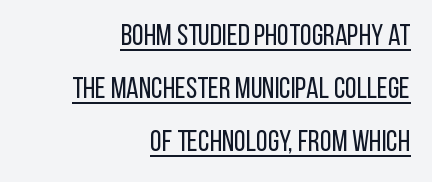
Q: Is the text bold? A: No.
Q: Is the text italic (slanted)? A: No, it is upright.
Q: Is the typeface a serif or a sans-serif typeface? A: Sans-serif.
Q: Is the text underlined? A: Yes.
Q: How is the paragraph aligned? A: Right-aligned.
Q: Is the spacing between letters normal or unusually wide? A: Normal.
Q: Width (condensed, normal, or wide)? A: Condensed.
Q: Stroke contrast? A: Low.
Q: x-height? A: Large.
Q: Monospaced? A: No.
